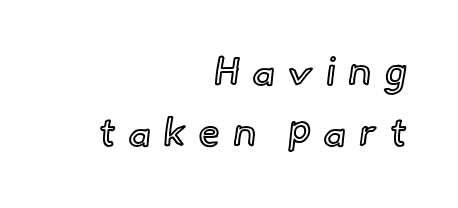
{"width": "normal", "x_height": "small", "monospaced": "no", "underline": "no", "align": "right", "line_spacing": "normal", "line_spacing_ratio": 1.57, "letter_spacing": "wide", "letter_spacing_em": 0.33, "glyph_px": 39}
